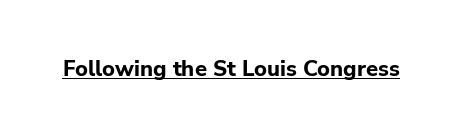
{"italic": "no", "bold": "yes", "underline": "yes", "letter_spacing": "normal", "letter_spacing_em": 0.0, "glyph_px": 22}
